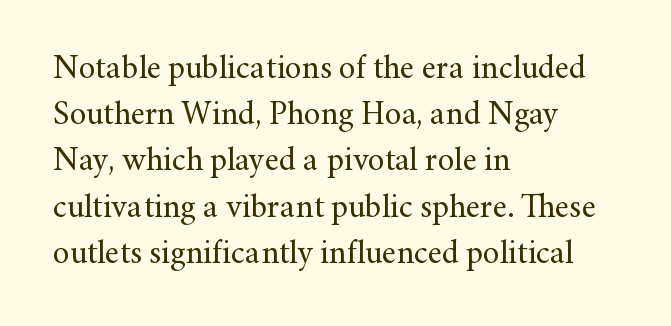
The image shows 33 px regular-weight serif type, upright; set left-aligned, normal line spacing (1.4x), normal letter spacing, not underlined; medium stroke contrast and a small x-height.
